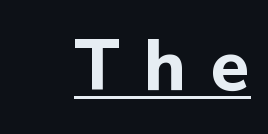
Are there feet on the stems? There aren't — it's a sans. The letters are bold, with thick, heavy strokes. Is this a fixed-width face? No — the glyphs have proportional, varying widths. Do the letters lean? They stand straight. A baseline rule has been typeset under these characters.
